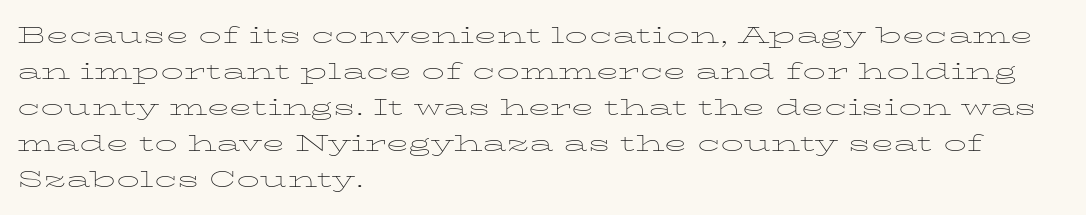
The image shows 23 px text type, upright; set left-aligned, normal line spacing (1.57x), normal letter spacing, not underlined.
